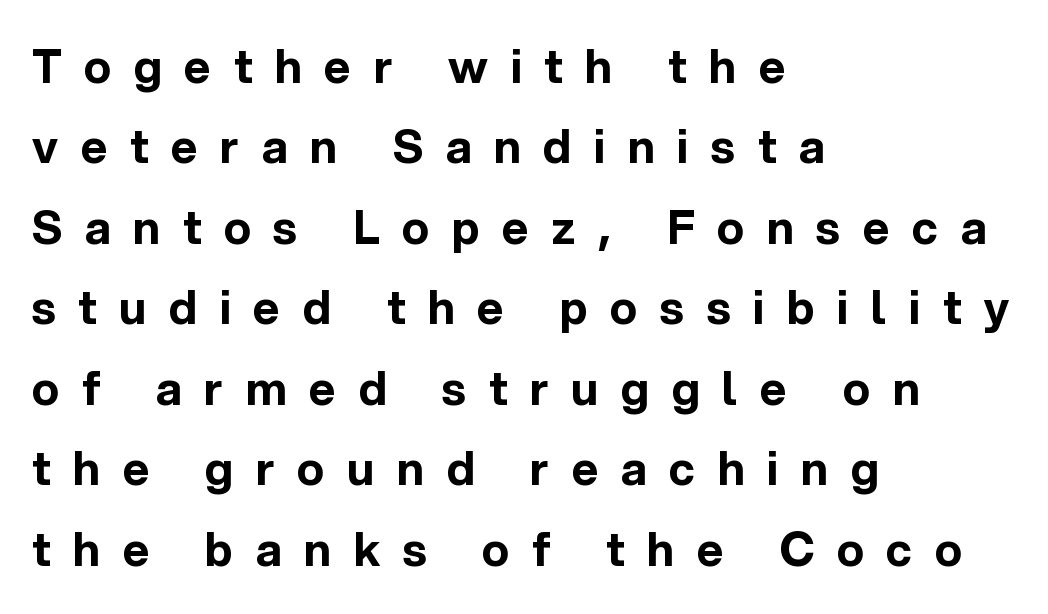
Q: Is the text bold? A: Yes.
Q: Is the text italic (slanted)? A: No, it is upright.
Q: Is the typeface a serif or a sans-serif typeface? A: Sans-serif.
Q: Is the text underlined? A: No.
Q: How is the paragraph aligned? A: Left-aligned.
Q: Is the spacing between letters normal or unusually wide? A: Unusually wide.
Q: Width (condensed, normal, or wide)? A: Normal.
Q: x-height? A: Medium.
Q: Monospaced? A: No.
